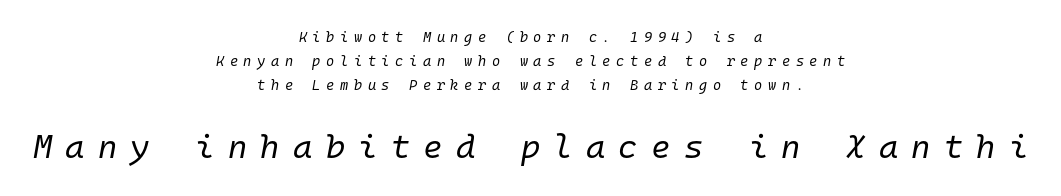
Q: Is the text bold? A: No.
Q: Is the text italic (slanted)? A: Yes, it leans right by about 10 degrees.
Q: Is the text underlined? A: No.
Q: How is the paragraph aligned? A: Centered.
Q: Is the spacing between letters normal or unusually wide? A: Unusually wide.
Q: Which block of text is set in a larger size, the first (top) or the second (bottom)? A: The second (bottom) one.
Q: Width (condensed, normal, or wide)? A: Normal.
Q: Stroke contrast? A: Low.
Q: x-height? A: Medium.
Q: Monospaced? A: Yes.
